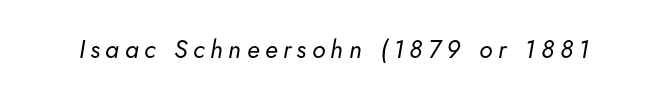
{"italic": "yes", "lean": "right", "slant_degrees": 5, "bold": "no", "underline": "no", "letter_spacing": "wide", "letter_spacing_em": 0.22, "glyph_px": 25}
